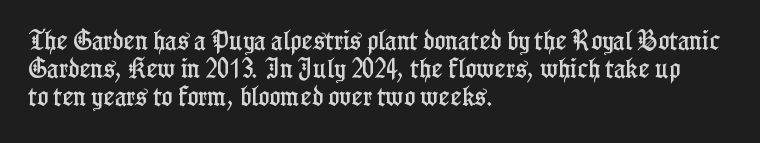
Q: Is the text italic (slanted)? A: No, it is upright.
Q: Is the text underlined? A: No.
Q: How is the paragraph aligned? A: Left-aligned.
Q: Is the spacing between letters normal or unusually wide? A: Normal.
Q: Is the spacing between lines tight, normal or loose? A: Normal.
